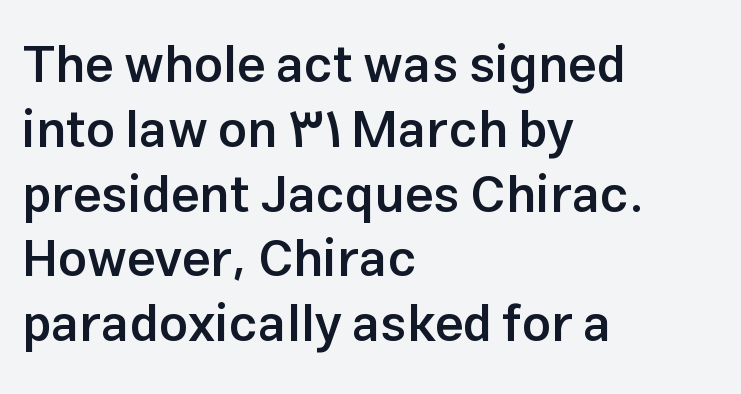
{"serif": "no", "italic": "no", "bold": "semi", "weight": "semibold", "width": "normal", "stroke_contrast": "low", "x_height": "medium", "monospaced": "no", "underline": "no", "align": "left", "line_spacing": "normal", "line_spacing_ratio": 1.27, "letter_spacing": "normal", "letter_spacing_em": 0.0, "glyph_px": 51}
